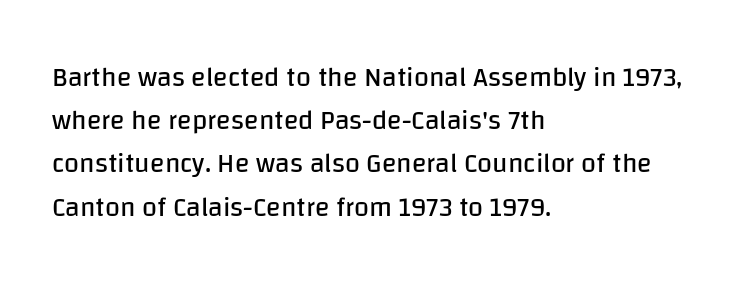
Q: Is the text bold? A: No.
Q: Is the text italic (slanted)? A: No, it is upright.
Q: Is the text underlined? A: No.
Q: How is the paragraph aligned? A: Left-aligned.
Q: Is the spacing between letters normal or unusually wide? A: Normal.
Q: Is the spacing between lines tight, normal or loose? A: Normal.
